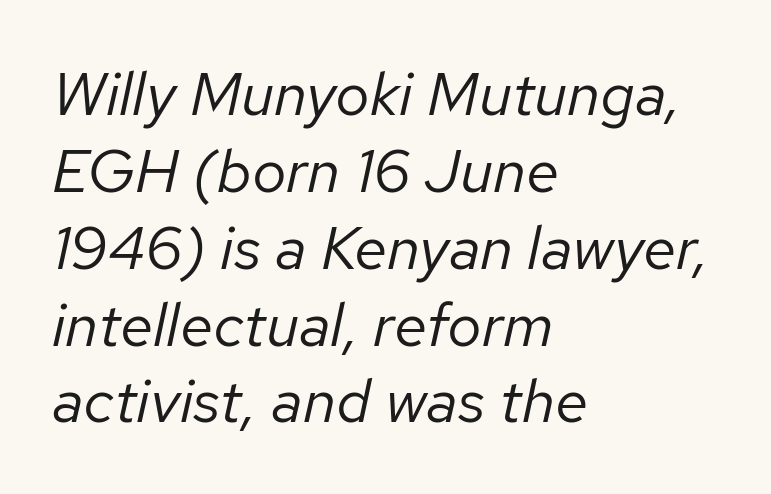
A normal amount of white space separates one row of letters from the next. The font is comparable to plain body text, perhaps lighter. Note the varied advance widths — an 'i' is clearly narrower than an 'm'. Descender tails drop into unmarked territory. Emphasis-style slanted type is in use.
